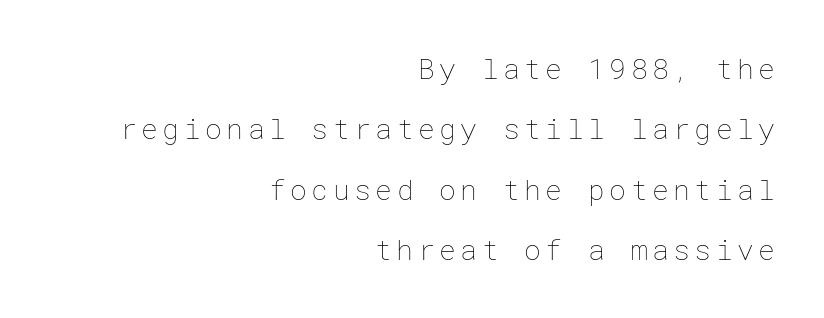
Stems here are at most as thick as an everyday book face. Does the copy run flush right? Yes — the right margin is perfectly even. This rendering features lettering with no underline. If you drew a line through each stem, it would be perfectly vertical. The leading is generous, giving the passage an open texture.
